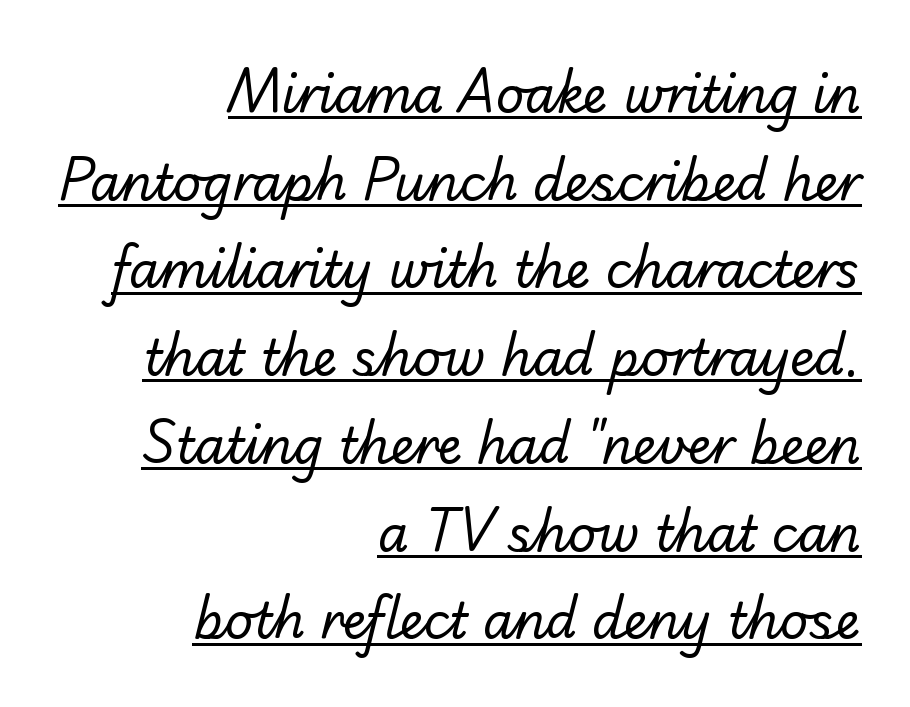
The image shows 49 px regular-weight sans-serif type; set right-aligned, line spacing 1.79x, normal letter spacing, underlined; low stroke contrast and a small x-height.
